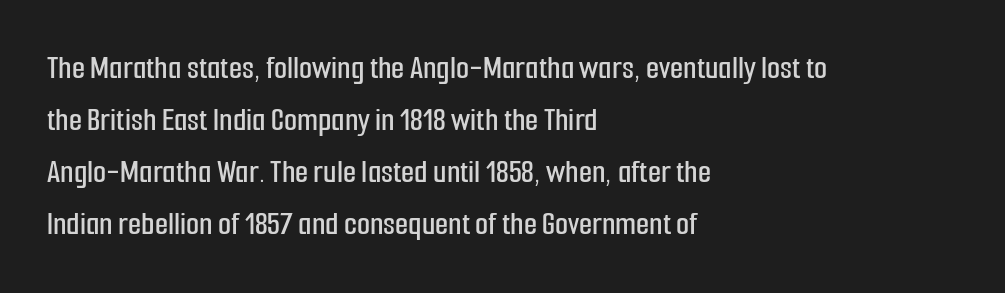
Q: Is the text italic (slanted)? A: No, it is upright.
Q: Is the typeface a serif or a sans-serif typeface? A: Sans-serif.
Q: Is the text underlined? A: No.
Q: How is the paragraph aligned? A: Left-aligned.
Q: Is the spacing between letters normal or unusually wide? A: Normal.
Q: Is the spacing between lines tight, normal or loose? A: Normal.
Q: Width (condensed, normal, or wide)? A: Condensed.
Q: Stroke contrast? A: Low.
Q: x-height? A: Medium.
Q: Monospaced? A: No.
